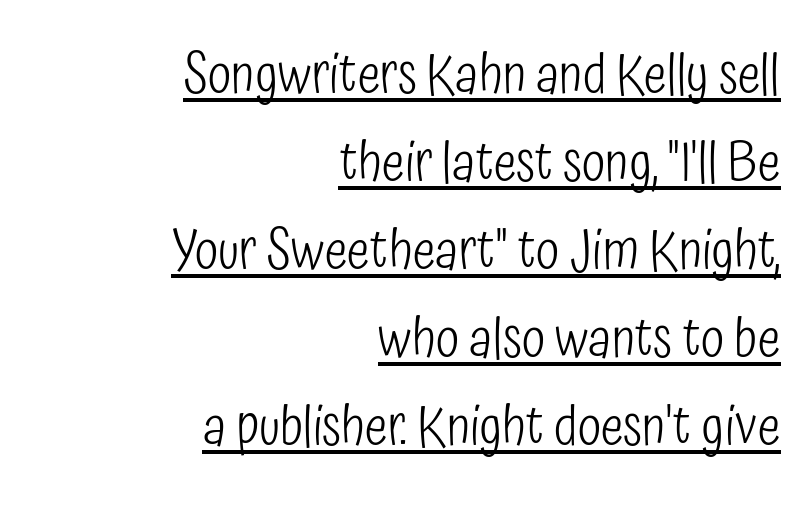
{"serif": "no", "italic": "no", "bold": "no", "weight": "light", "width": "condensed", "stroke_contrast": "low", "x_height": "medium", "monospaced": "no", "underline": "yes", "align": "right", "line_spacing": "normal", "line_spacing_ratio": 1.63, "letter_spacing": "normal", "letter_spacing_em": 0.0, "glyph_px": 54}
